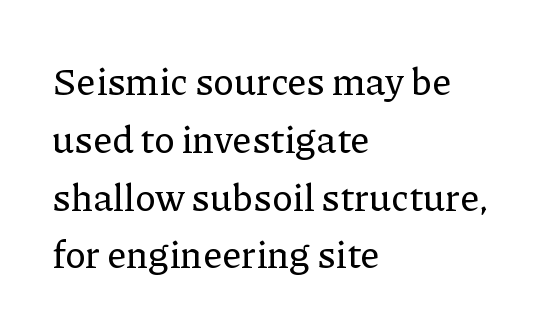
The image shows 38 px serif type, upright; set left-aligned, normal line spacing (1.52x), normal letter spacing, not underlined; low stroke contrast and a medium x-height.
